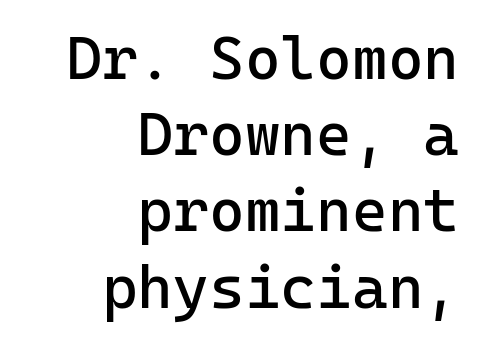
Observe the ordinary spacing: letters are neighbours, not strangers. Is this a fixed-width face? Yes — each glyph sits in an identical cell. Posture: vertical. The vertical gap from one line to the next is medium. No extra ink here — the face is not bold. The lines in this sample share a right terminus and differ only in where they begin.
